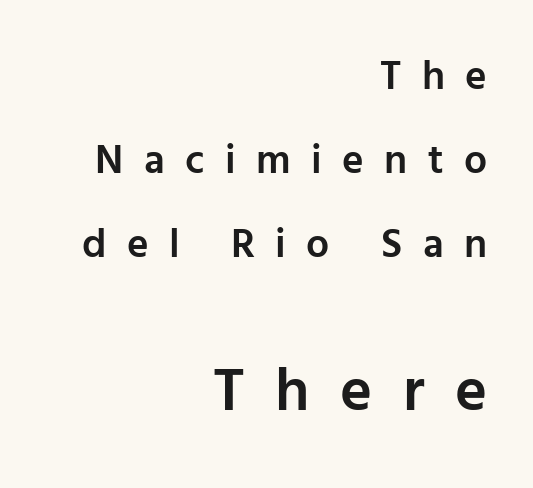
Does the copy run flush right? Yes — the right margin is perfectly even. The foot of each line stays bare and open. Reading top to bottom, the characters get bigger at the block break. Varying glyph widths throughout — classic text-font behaviour.
